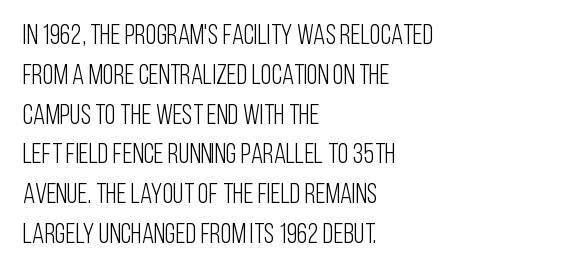
{"serif": "no", "italic": "no", "bold": "no", "weight": "light", "width": "condensed", "stroke_contrast": "low", "x_height": "large", "monospaced": "no", "underline": "no", "align": "left", "line_spacing": "normal", "line_spacing_ratio": 1.42, "letter_spacing": "normal", "letter_spacing_em": 0.0, "glyph_px": 28}
